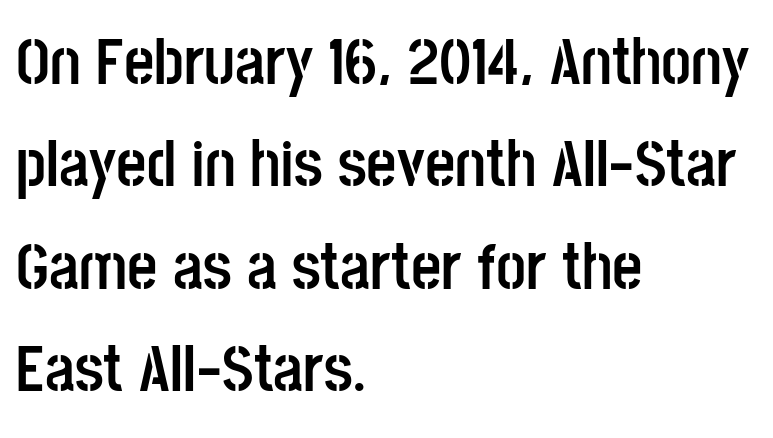
Q: Is the text bold? A: Yes.
Q: Is the text italic (slanted)? A: No, it is upright.
Q: Is the typeface a serif or a sans-serif typeface? A: Sans-serif.
Q: Is the text underlined? A: No.
Q: How is the paragraph aligned? A: Left-aligned.
Q: Is the spacing between letters normal or unusually wide? A: Normal.
Q: Is the spacing between lines tight, normal or loose? A: Normal.
Q: Width (condensed, normal, or wide)? A: Condensed.
Q: Stroke contrast? A: Low.
Q: x-height? A: Large.
Q: Monospaced? A: No.
